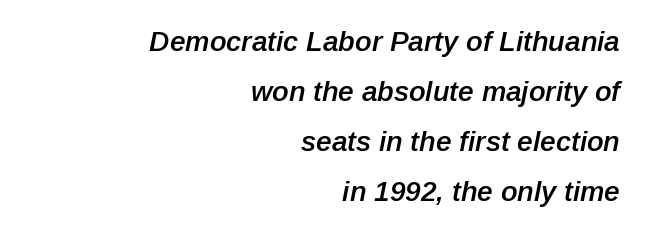
{"italic": "yes", "lean": "right", "slant_degrees": 12, "bold": "semi", "weight": "semibold", "width": "normal", "stroke_contrast": "low", "x_height": "medium", "monospaced": "no", "underline": "no", "align": "right", "line_spacing_ratio": 1.78, "letter_spacing": "normal", "letter_spacing_em": 0.0, "glyph_px": 28}
